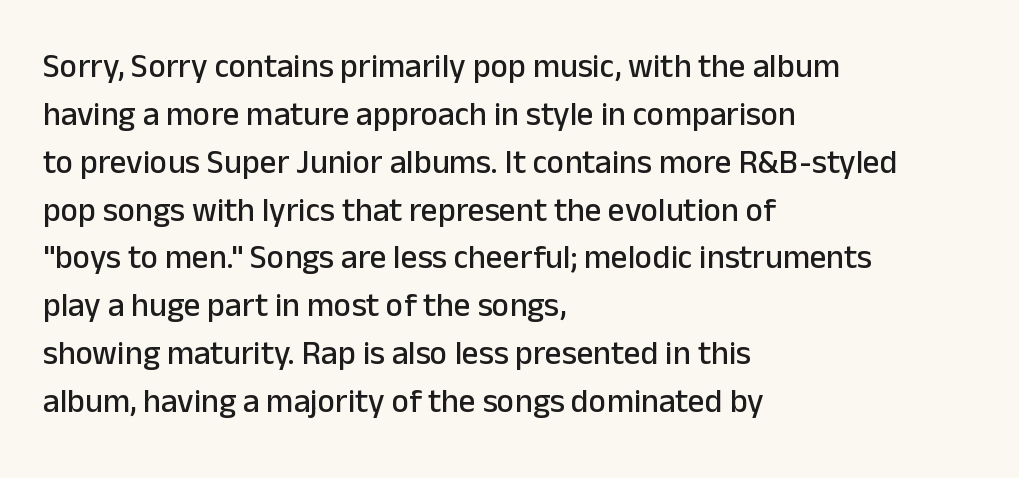
Q: Is the text italic (slanted)? A: No, it is upright.
Q: Is the typeface a serif or a sans-serif typeface? A: Sans-serif.
Q: Is the text underlined? A: No.
Q: How is the paragraph aligned? A: Left-aligned.
Q: Is the spacing between letters normal or unusually wide? A: Normal.
Q: Is the spacing between lines tight, normal or loose? A: Normal.
Q: Width (condensed, normal, or wide)? A: Normal.
Q: Stroke contrast? A: Low.
Q: x-height? A: Medium.
Q: Monospaced? A: No.
